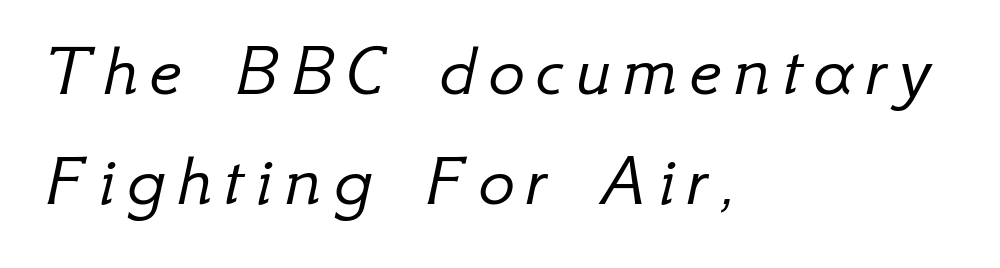
The image shows 77 px light type, italic (leaning right); set left-aligned, normal line spacing (1.43x), not underlined; low stroke contrast and a small x-height.
